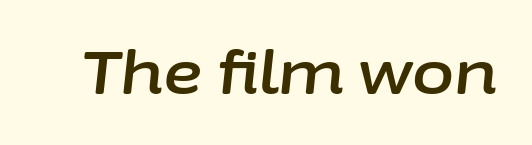
The image shows 61 px text type, italic (leaning right); set normal letter spacing, not underlined; low stroke contrast and a medium x-height.
